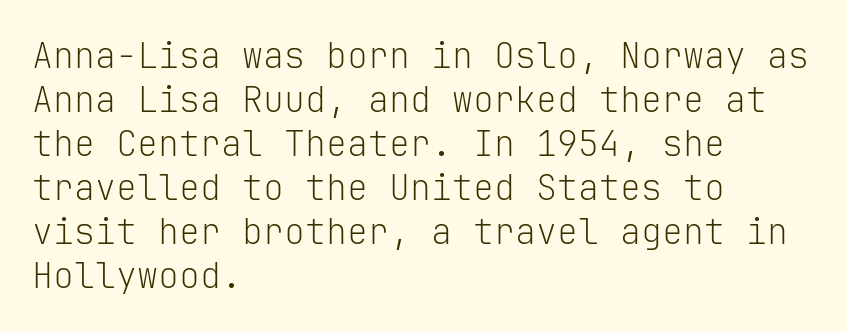
{"serif": "no", "italic": "no", "bold": "no", "weight": "light", "width": "normal", "stroke_contrast": "low", "x_height": "medium", "monospaced": "yes", "underline": "no", "align": "left", "line_spacing": "normal", "line_spacing_ratio": 1.26, "letter_spacing": "normal", "letter_spacing_em": 0.0, "glyph_px": 35}
